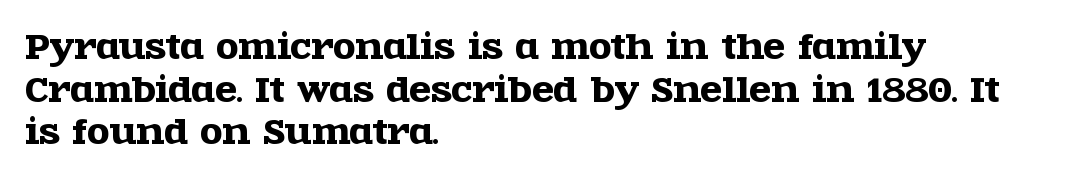
{"serif": "yes", "italic": "no", "width": "wide", "x_height": "large", "monospaced": "no", "underline": "no", "align": "left", "line_spacing": "normal", "line_spacing_ratio": 1.33, "letter_spacing": "normal", "letter_spacing_em": 0.0, "glyph_px": 32}
